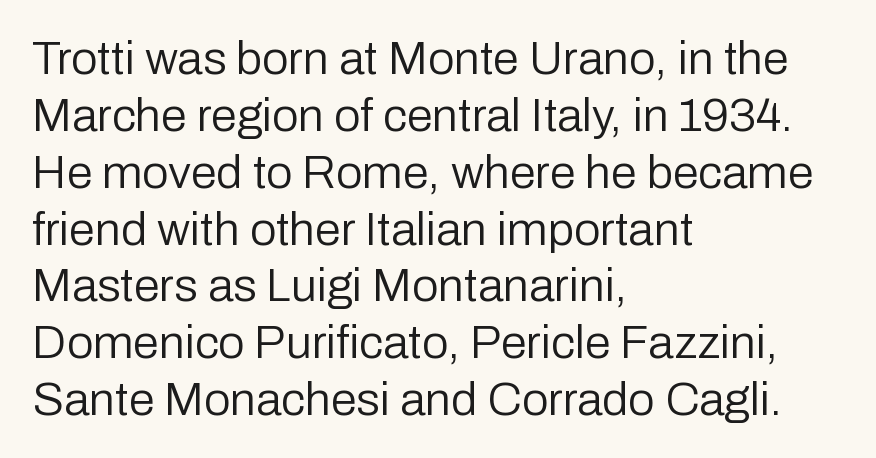
{"serif": "no", "italic": "no", "bold": "no", "weight": "regular", "width": "normal", "stroke_contrast": "low", "x_height": "medium", "monospaced": "no", "underline": "no", "align": "left", "line_spacing_ratio": 1.21, "letter_spacing": "normal", "letter_spacing_em": 0.0, "glyph_px": 47}
